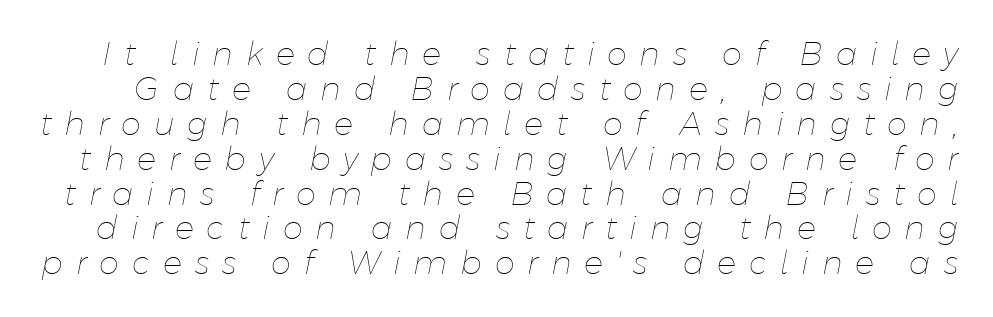
The image shows 32 px thin type, italic (leaning right); set tight line spacing (1.09x), unusually wide letter spacing (+0.4 em), not underlined; low stroke contrast and a medium x-height.
